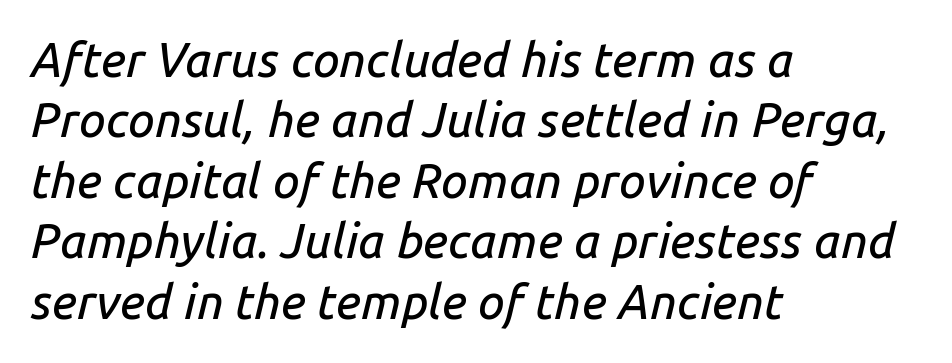
Q: Is the text italic (slanted)? A: Yes, it leans right by about 14 degrees.
Q: Is the text underlined? A: No.
Q: How is the paragraph aligned? A: Left-aligned.
Q: Is the spacing between letters normal or unusually wide? A: Normal.
Q: Is the spacing between lines tight, normal or loose? A: Normal.
Q: Width (condensed, normal, or wide)? A: Normal.
Q: Stroke contrast? A: Low.
Q: x-height? A: Medium.
Q: Monospaced? A: No.
